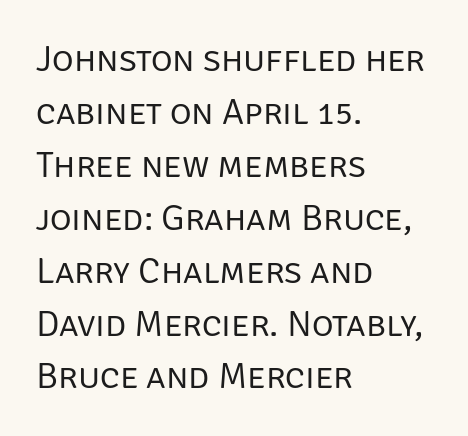
Q: Is the text bold? A: No.
Q: Is the text italic (slanted)? A: No, it is upright.
Q: Is the typeface a serif or a sans-serif typeface? A: Sans-serif.
Q: Is the text underlined? A: No.
Q: How is the paragraph aligned? A: Left-aligned.
Q: Is the spacing between letters normal or unusually wide? A: Normal.
Q: Is the spacing between lines tight, normal or loose? A: Normal.
Q: Width (condensed, normal, or wide)? A: Normal.
Q: Stroke contrast? A: Low.
Q: x-height? A: Large.
Q: Monospaced? A: No.
